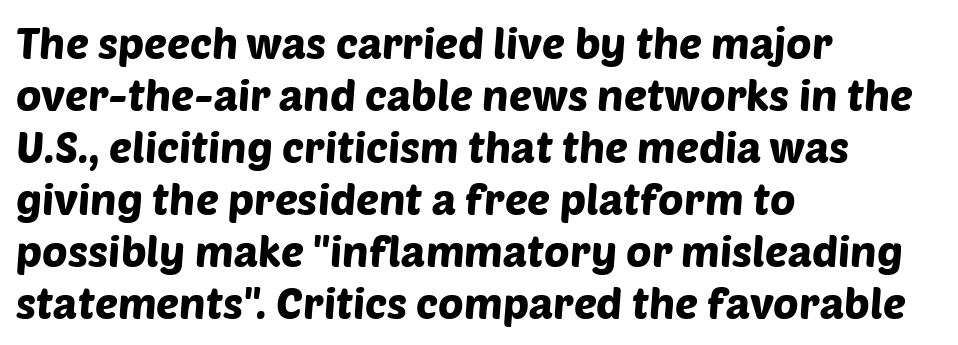
{"serif": "no", "width": "normal", "stroke_contrast": "low", "x_height": "large", "monospaced": "no", "underline": "no", "align": "left", "line_spacing_ratio": 1.21, "letter_spacing": "normal", "letter_spacing_em": 0.0, "glyph_px": 43}
